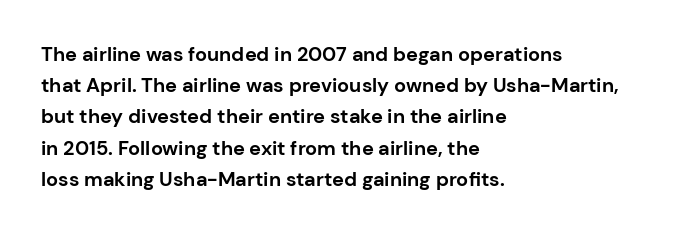
Beneath every word, the page is bare. The letterforms sit shoulder to shoulder at normal distance. The typesetter chose a ragged-right arrangement here. What weight is shown? A full bold with thick strokes.
